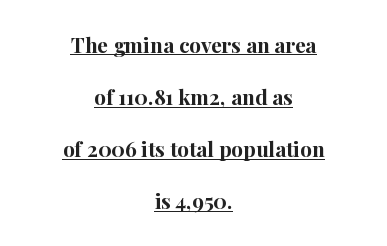
The image shows 21 px bold type, upright; set centered, loose line spacing (2.48x), normal letter spacing, underlined.
